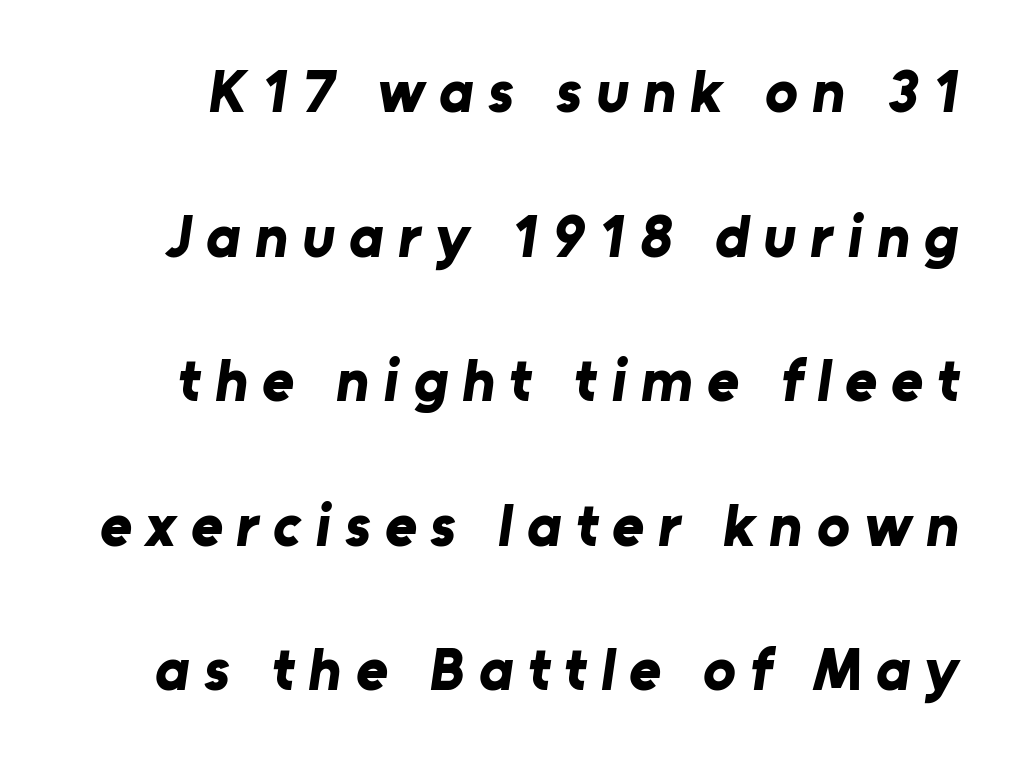
{"serif": "no", "bold": "yes", "weight": "bold", "width": "normal", "stroke_contrast": "low", "x_height": "medium", "monospaced": "no", "underline": "no", "line_spacing": "loose", "line_spacing_ratio": 2.37, "letter_spacing": "wide", "letter_spacing_em": 0.23, "glyph_px": 61}
